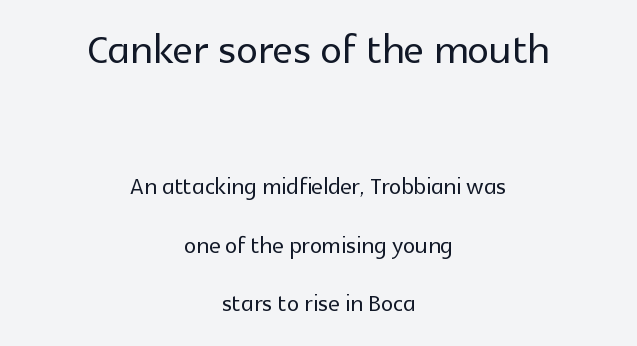
{"serif": "no", "italic": "no", "width": "normal", "x_height": "medium", "monospaced": "no", "underline": "no", "align": "center", "line_spacing_ratio": 1.89, "letter_spacing": "normal", "letter_spacing_em": 0.0, "larger_block": "first", "size_ratio": 1.77, "glyph_px": 55}
